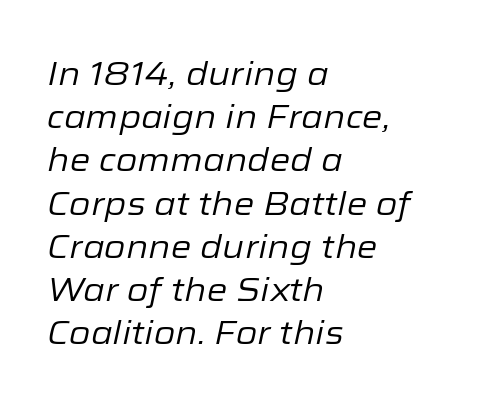
Q: Is the text bold? A: No.
Q: Is the text italic (slanted)? A: Yes, it leans right by about 12 degrees.
Q: Is the text underlined? A: No.
Q: How is the paragraph aligned? A: Left-aligned.
Q: Is the spacing between letters normal or unusually wide? A: Normal.
Q: Is the spacing between lines tight, normal or loose? A: Normal.
Q: Width (condensed, normal, or wide)? A: Normal.
Q: Stroke contrast? A: Low.
Q: x-height? A: Medium.
Q: Monospaced? A: No.
